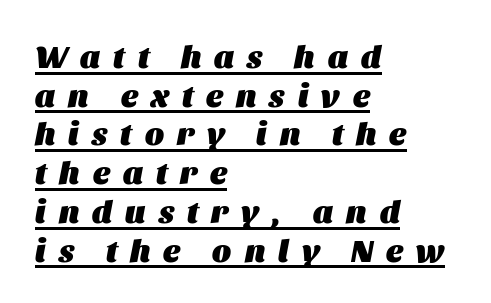
Character widths vary here, with narrow letters taking less room than wide ones. Caption: multi-line text, flush left, ragged right. Students, note that the glyphs here are deliberately spaced far apart. Caption: lettering with a line underneath. The passage shown leans; its letterforms are oblique. Students, this is bold: see how much ink each stroke carries.
